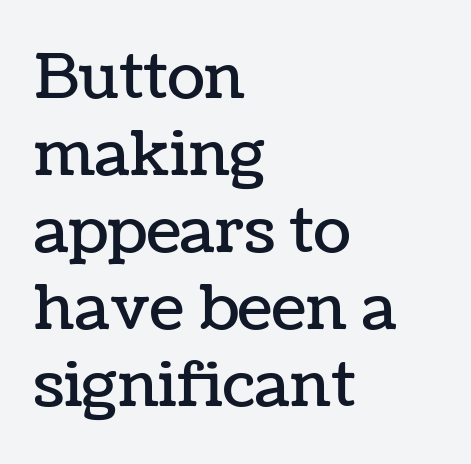
If you drew a ruler down the left edge, every line would touch it. The passage shown is not underscored anywhere. Nothing unusual about the tracking: characters are spaced as the font intends. Here the designer chose a conventional face with non-uniform glyph widths. Every stem runs plumb, perpendicular to the baseline.
